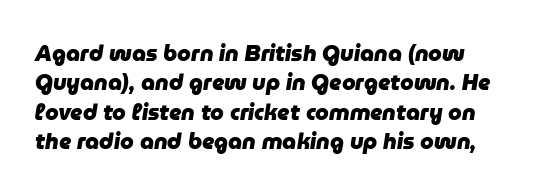
{"italic": "yes", "lean": "right", "slant_degrees": 9, "bold": "yes", "underline": "no", "line_spacing": "normal", "line_spacing_ratio": 1.34, "letter_spacing": "normal", "letter_spacing_em": 0.0, "glyph_px": 22}
